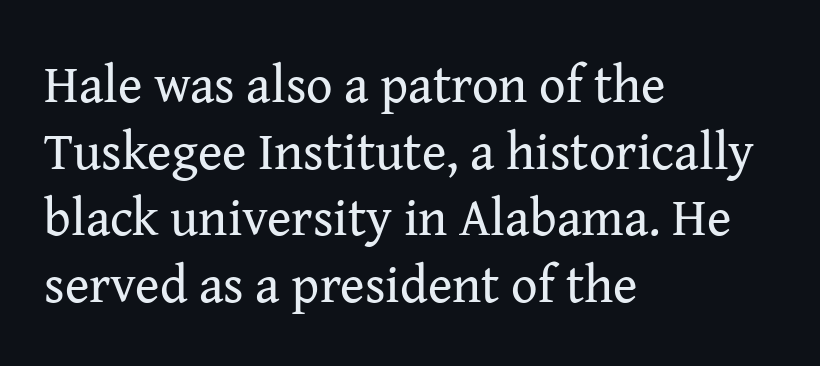
Q: Is the text bold? A: No.
Q: Is the text italic (slanted)? A: No, it is upright.
Q: Is the typeface a serif or a sans-serif typeface? A: Serif.
Q: Is the text underlined? A: No.
Q: How is the paragraph aligned? A: Left-aligned.
Q: Is the spacing between letters normal or unusually wide? A: Normal.
Q: Is the spacing between lines tight, normal or loose? A: Normal.
Q: Width (condensed, normal, or wide)? A: Normal.
Q: Stroke contrast? A: Medium.
Q: x-height? A: Medium.
Q: Monospaced? A: No.
